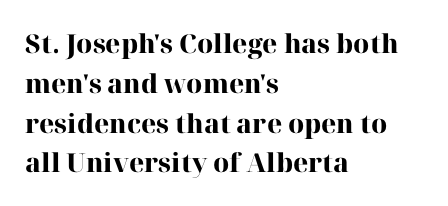
{"italic": "no", "bold": "yes", "underline": "no", "align": "left", "line_spacing": "normal", "line_spacing_ratio": 1.53, "letter_spacing": "normal", "letter_spacing_em": 0.0, "glyph_px": 26}
